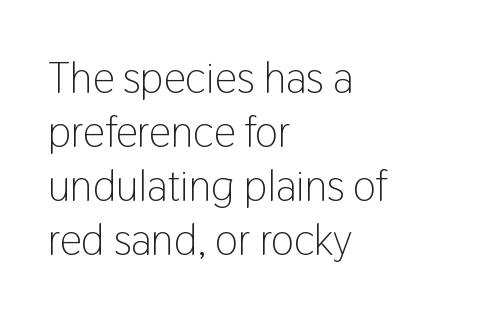
The image shows 44 px light, condensed sans-serif type, upright; set left-aligned, line spacing 1.23x, normal letter spacing, not underlined; low stroke contrast and a medium x-height.
